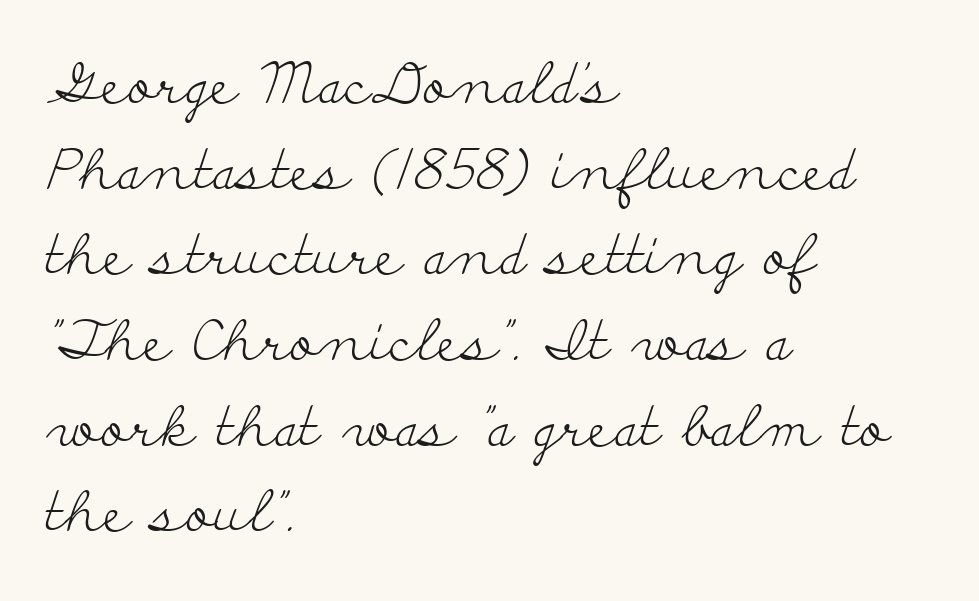
The image shows 56 px light, wide serif type; set left-aligned, normal line spacing (1.53x), normal letter spacing, not underlined; low stroke contrast and a small x-height.
